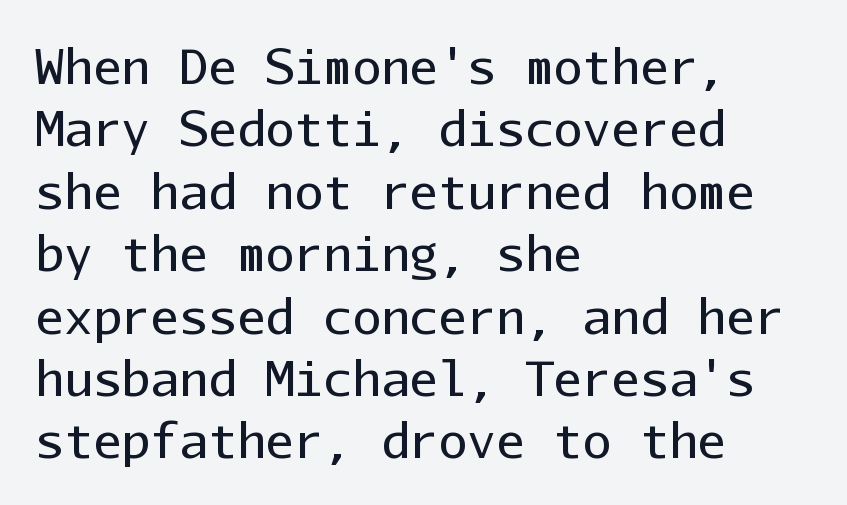
Q: Is the text bold? A: No.
Q: Is the text italic (slanted)? A: No, it is upright.
Q: Is the typeface a serif or a sans-serif typeface? A: Sans-serif.
Q: Is the text underlined? A: No.
Q: How is the paragraph aligned? A: Left-aligned.
Q: Is the spacing between letters normal or unusually wide? A: Normal.
Q: Is the spacing between lines tight, normal or loose? A: Normal.
Q: Width (condensed, normal, or wide)? A: Normal.
Q: Stroke contrast? A: Low.
Q: x-height? A: Medium.
Q: Monospaced? A: Yes.
